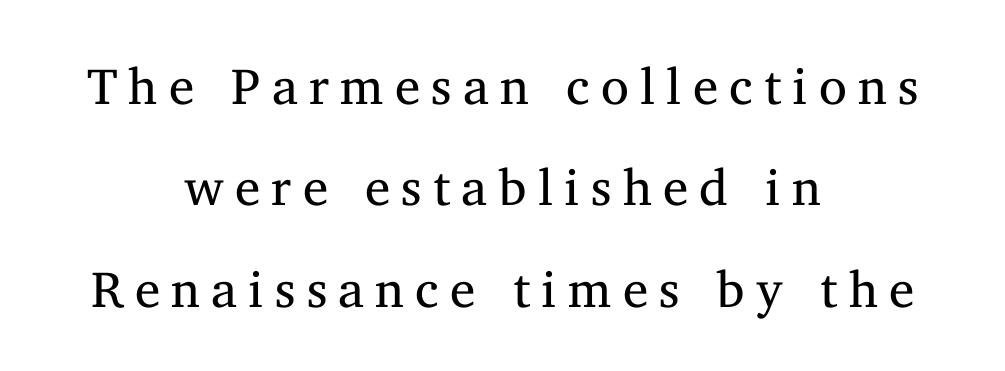
{"serif": "yes", "italic": "no", "bold": "no", "weight": "regular", "width": "normal", "stroke_contrast": "medium", "x_height": "medium", "monospaced": "no", "underline": "no", "align": "center", "line_spacing": "loose", "line_spacing_ratio": 1.99, "letter_spacing": "wide", "letter_spacing_em": 0.22, "glyph_px": 51}
